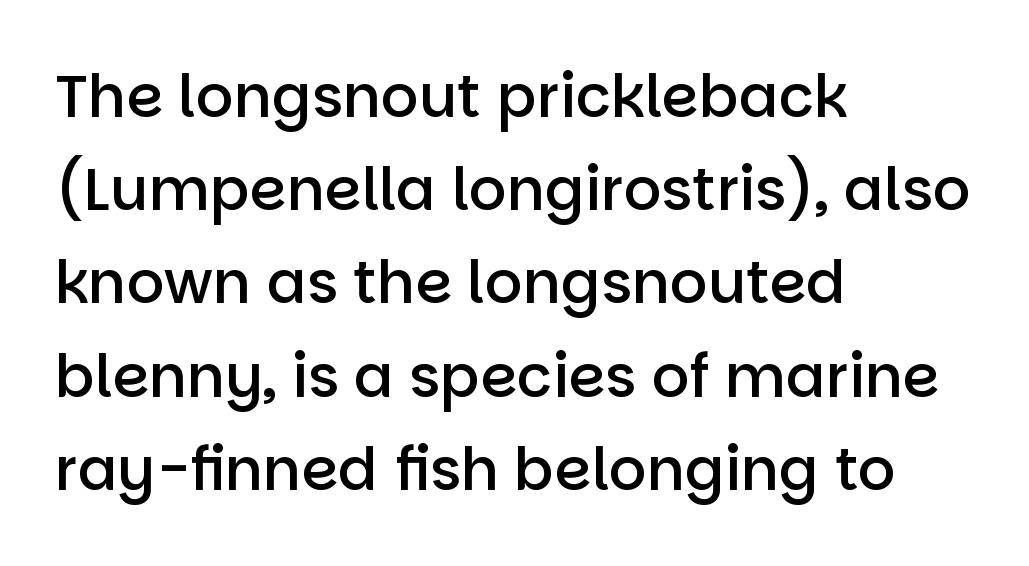
{"serif": "no", "italic": "no", "bold": "semi", "weight": "semibold", "width": "normal", "stroke_contrast": "low", "x_height": "large", "monospaced": "no", "underline": "no", "align": "left", "line_spacing": "normal", "line_spacing_ratio": 1.58, "letter_spacing": "normal", "letter_spacing_em": 0.0, "glyph_px": 59}
